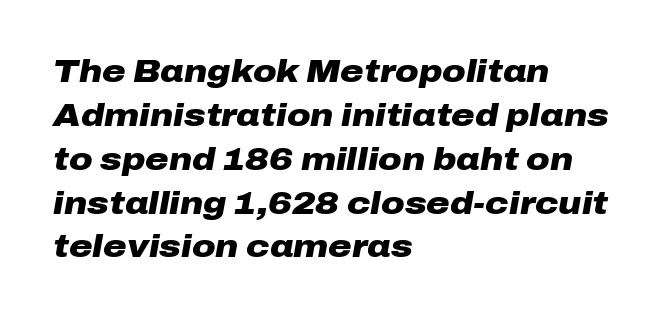
Line starts are locked; line ends wander. Note the varied advance widths — an 'i' is clearly narrower than an 'm'. Slant detected: the letters are inclined. Standard letterfit; no display-style spreading of the glyphs.
